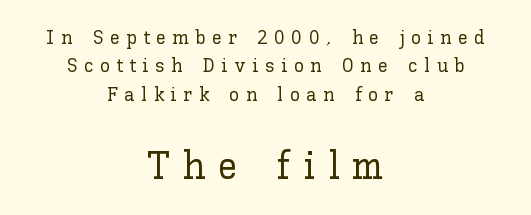
Each row of text sits above clean, open space. Leading matches the norm, producing a regular column. Spacing verdict: proportional, widths tailored to each character. The letters in the lower block stand taller than those in the block above.
